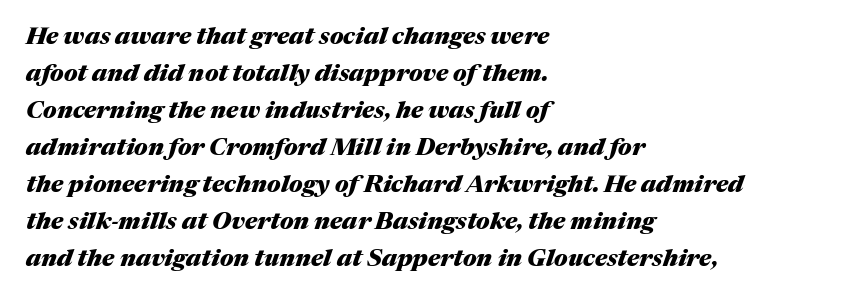
The image shows 24 px bold type, italic (leaning right); set left-aligned, normal line spacing (1.54x), normal letter spacing, not underlined.
